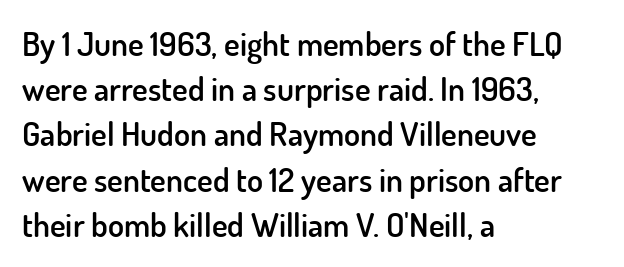
{"serif": "no", "italic": "no", "bold": "semi", "weight": "semibold", "width": "normal", "stroke_contrast": "low", "x_height": "small", "monospaced": "no", "underline": "no", "align": "left", "line_spacing": "normal", "line_spacing_ratio": 1.37, "letter_spacing": "normal", "letter_spacing_em": 0.0, "glyph_px": 33}
